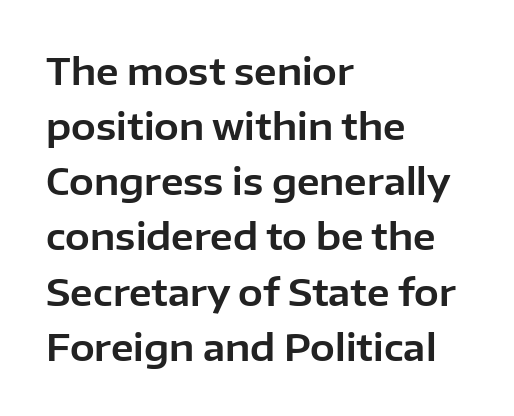
Q: Is the text italic (slanted)? A: No, it is upright.
Q: Is the typeface a serif or a sans-serif typeface? A: Sans-serif.
Q: Is the text underlined? A: No.
Q: How is the paragraph aligned? A: Left-aligned.
Q: Is the spacing between letters normal or unusually wide? A: Normal.
Q: Is the spacing between lines tight, normal or loose? A: Normal.
Q: Width (condensed, normal, or wide)? A: Normal.
Q: Stroke contrast? A: Low.
Q: x-height? A: Medium.
Q: Monospaced? A: No.
